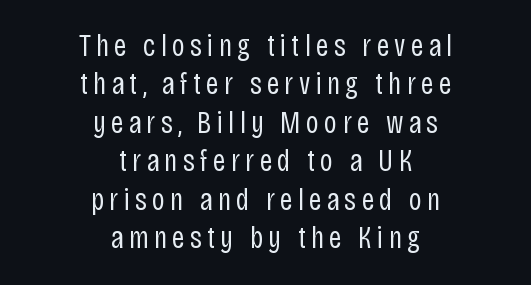
Q: Is the text bold? A: No.
Q: Is the text italic (slanted)? A: No, it is upright.
Q: Is the typeface a serif or a sans-serif typeface? A: Sans-serif.
Q: Is the text underlined? A: No.
Q: How is the paragraph aligned? A: Centered.
Q: Width (condensed, normal, or wide)? A: Condensed.
Q: Stroke contrast? A: Low.
Q: x-height? A: Large.
Q: Monospaced? A: No.
